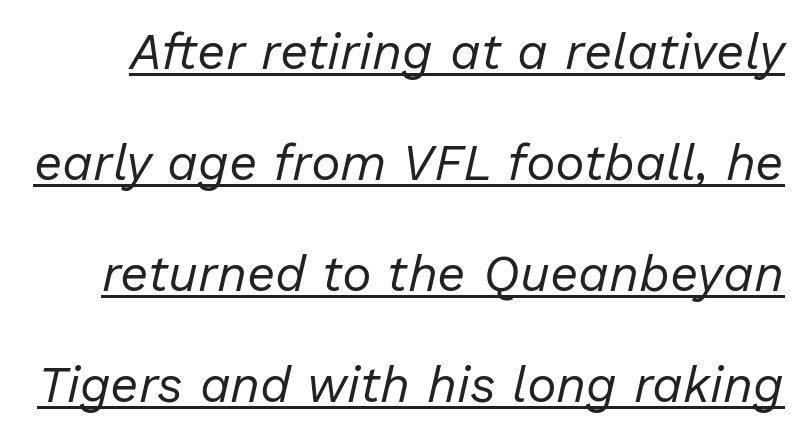
Compared with a typical body face, this is equally light or lighter still. Is the letter spacing exaggerated? No — it looks like the ordinary default. This sample has the flowing, uneven cadence of proportional lettering. What decoration does the sample have? An underline.
